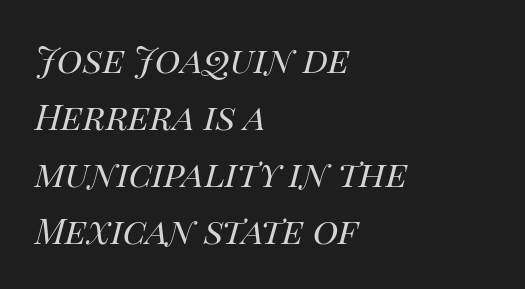
Q: Is the text bold? A: No.
Q: Is the text italic (slanted)? A: Yes, it leans right by about 14 degrees.
Q: Is the text underlined? A: No.
Q: How is the paragraph aligned? A: Left-aligned.
Q: Is the spacing between letters normal or unusually wide? A: Normal.
Q: Is the spacing between lines tight, normal or loose? A: Normal.
Q: Width (condensed, normal, or wide)? A: Normal.
Q: Stroke contrast? A: High.
Q: x-height? A: Large.
Q: Monospaced? A: No.
